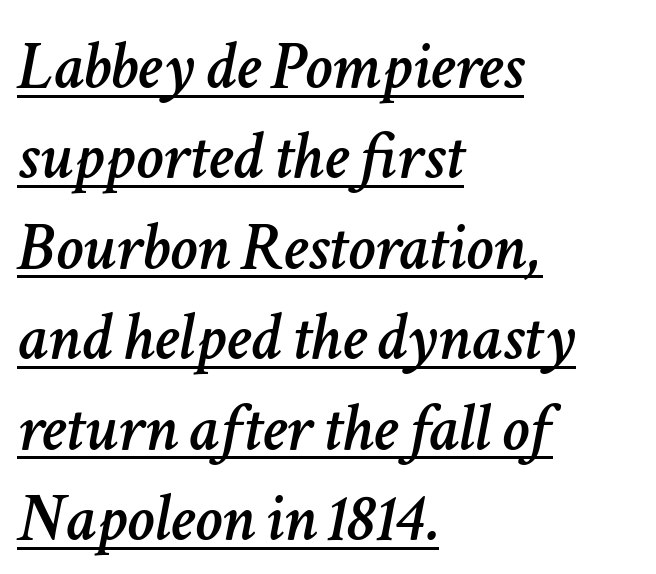
It's the slanting kind of type. Observe the ordinary spacing: letters are neighbours, not strangers. These lines sit exactly where default settings would place them. Proportional: the letters do not fall into vertical columns. Line beginnings align vertically; line endings do not. Notice how a bar underscores the lettering throughout.
